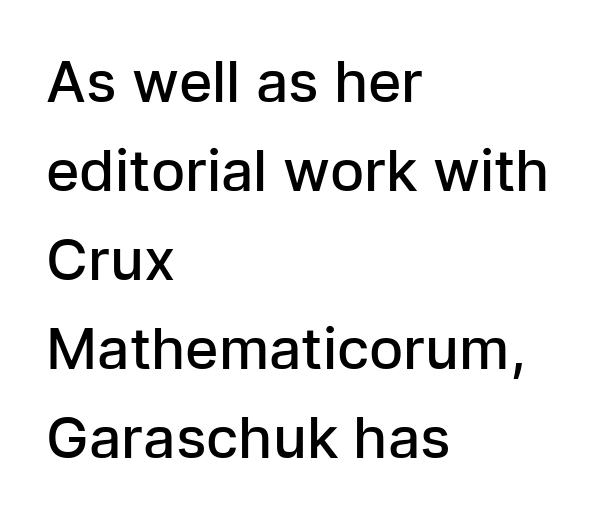
{"serif": "no", "italic": "no", "bold": "semi", "weight": "semibold", "width": "normal", "stroke_contrast": "low", "x_height": "medium", "monospaced": "no", "underline": "no", "align": "left", "line_spacing": "normal", "line_spacing_ratio": 1.56, "letter_spacing": "normal", "letter_spacing_em": 0.0, "glyph_px": 57}
